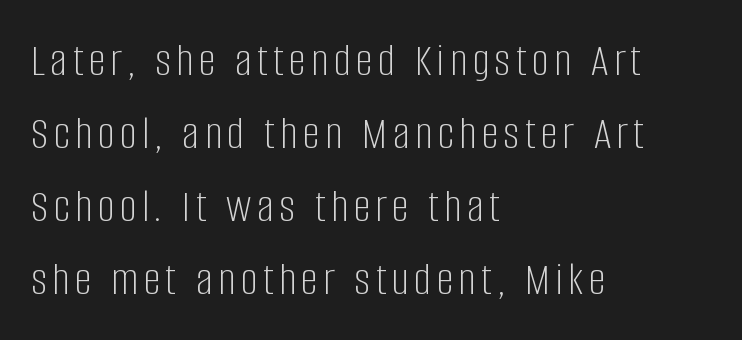
Q: Is the text bold? A: No.
Q: Is the text italic (slanted)? A: No, it is upright.
Q: Is the typeface a serif or a sans-serif typeface? A: Sans-serif.
Q: Is the text underlined? A: No.
Q: How is the paragraph aligned? A: Left-aligned.
Q: Is the spacing between lines tight, normal or loose? A: Normal.
Q: Width (condensed, normal, or wide)? A: Condensed.
Q: Stroke contrast? A: Low.
Q: x-height? A: Large.
Q: Monospaced? A: No.
